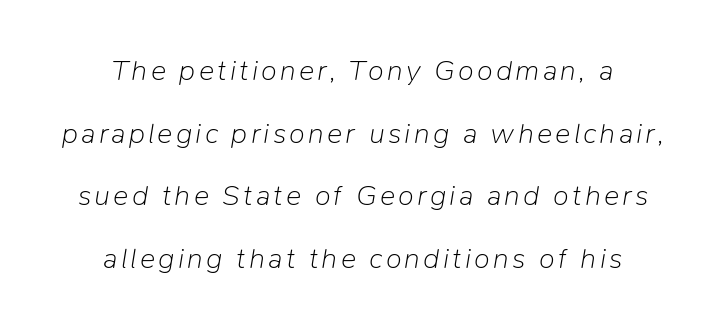
{"italic": "yes", "lean": "right", "slant_degrees": 9, "bold": "no", "weight": "light", "width": "normal", "stroke_contrast": "low", "x_height": "medium", "monospaced": "no", "underline": "no", "align": "center", "line_spacing": "loose", "line_spacing_ratio": 2.16, "glyph_px": 29}
